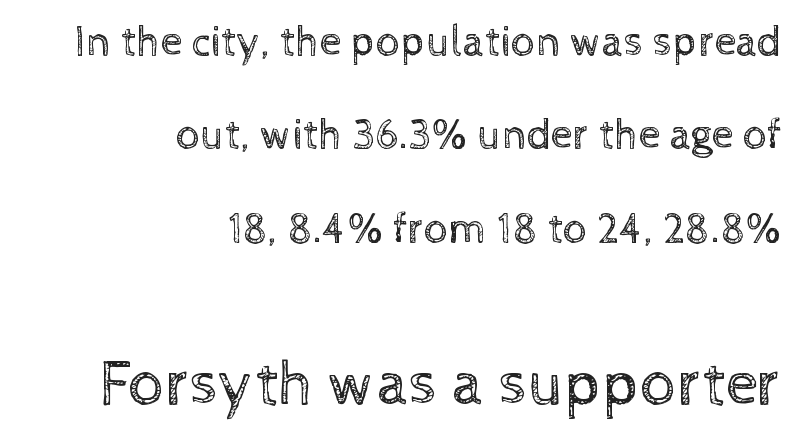
The image shows 64 px regular-weight type, upright; set right-aligned, loose line spacing (2.17x), normal letter spacing, not underlined; the second (bottom) block is 1.49x larger; a medium x-height.
